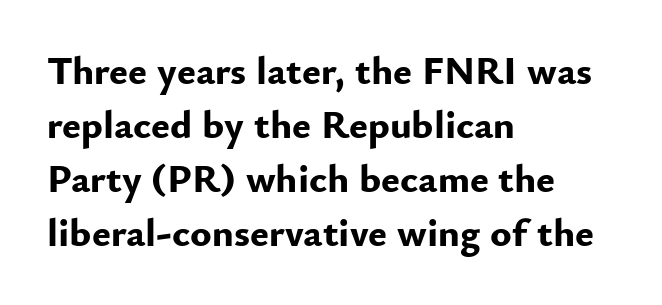
Q: Is the text bold? A: Yes.
Q: Is the text italic (slanted)? A: No, it is upright.
Q: Is the typeface a serif or a sans-serif typeface? A: Sans-serif.
Q: Is the text underlined? A: No.
Q: How is the paragraph aligned? A: Left-aligned.
Q: Is the spacing between letters normal or unusually wide? A: Normal.
Q: Is the spacing between lines tight, normal or loose? A: Normal.
Q: Width (condensed, normal, or wide)? A: Normal.
Q: Stroke contrast? A: Low.
Q: x-height? A: Small.
Q: Monospaced? A: No.
